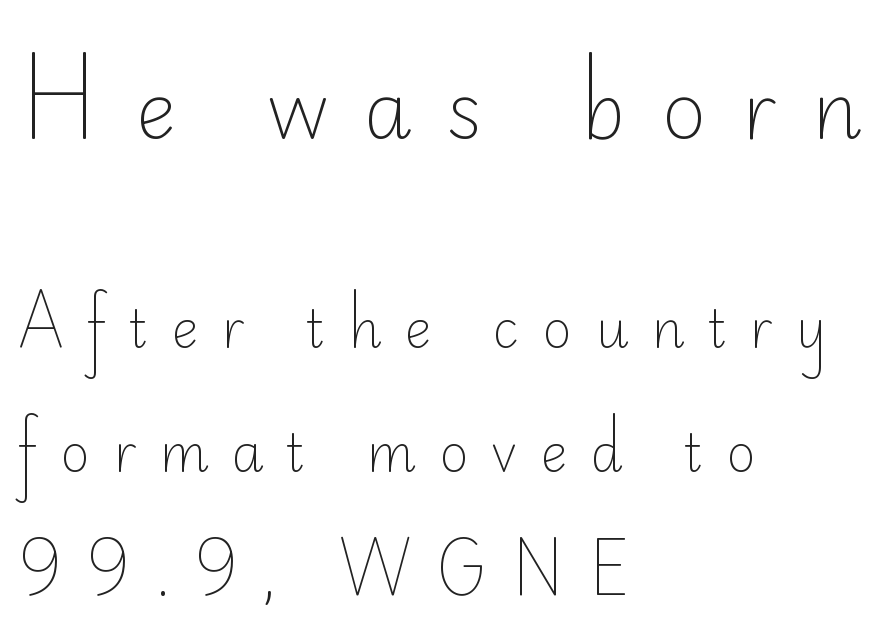
The image shows 77 px light sans-serif type, upright; set left-aligned, loose line spacing (2.43x), unusually wide letter spacing (+0.45 em), not underlined; the first (top) block is 1.51x larger; low stroke contrast and a small x-height.
